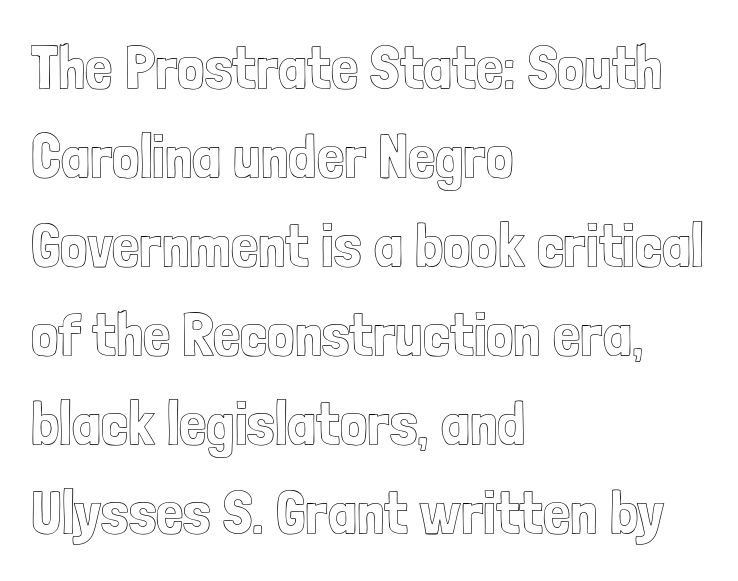
Where is the straight margin? On the left. Any mark beneath the type? The region is blank. You can tell it's not italic because the verticals are truly vertical. Each new line begins a customary step beneath the previous one. The letters advance in unequal steps, a hallmark of proportional type. Inter-character spacing is left at the font's built-in metrics.
